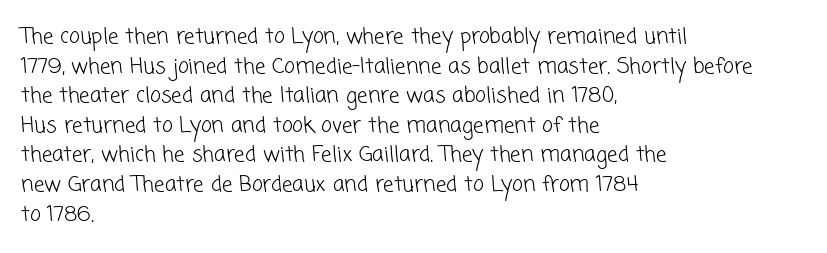
Q: Is the text bold? A: No.
Q: Is the text underlined? A: No.
Q: How is the paragraph aligned? A: Left-aligned.
Q: Is the spacing between letters normal or unusually wide? A: Normal.
Q: Is the spacing between lines tight, normal or loose? A: Normal.
